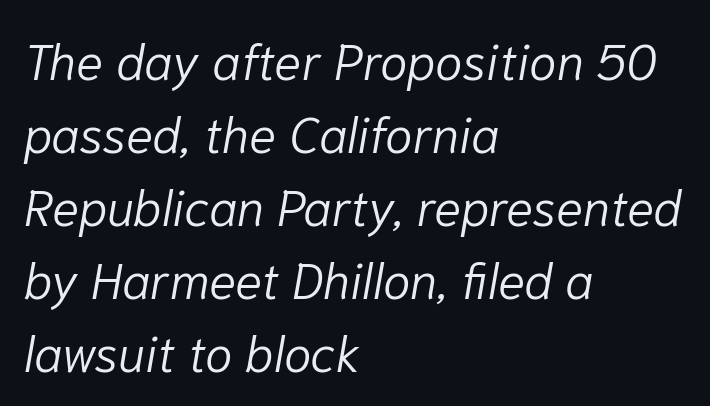
Does the lettering tilt? It does — this is italic. Teacher's note: observe the even left margin — that is flush-left alignment. These lines sit exactly where default settings would place them. The font sits on the lighter half of the weight spectrum, regular included. The letters sit at their default tracking, neither squeezed nor spread.
